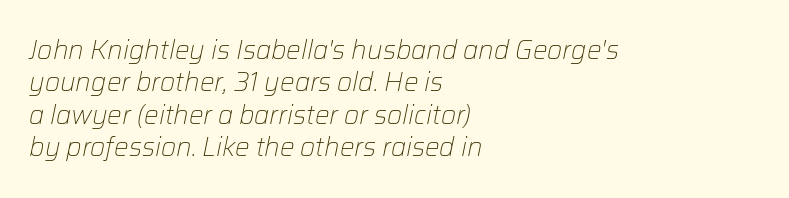
The image shows 26 px text type, italic (leaning right); set left-aligned, normal line spacing (1.25x), normal letter spacing, not underlined.
